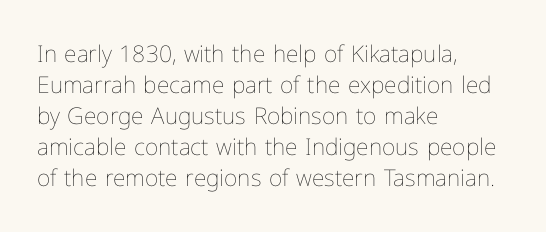
{"italic": "no", "bold": "no", "underline": "no", "align": "left", "line_spacing": "normal", "line_spacing_ratio": 1.35, "letter_spacing": "normal", "letter_spacing_em": 0.0, "glyph_px": 23}
